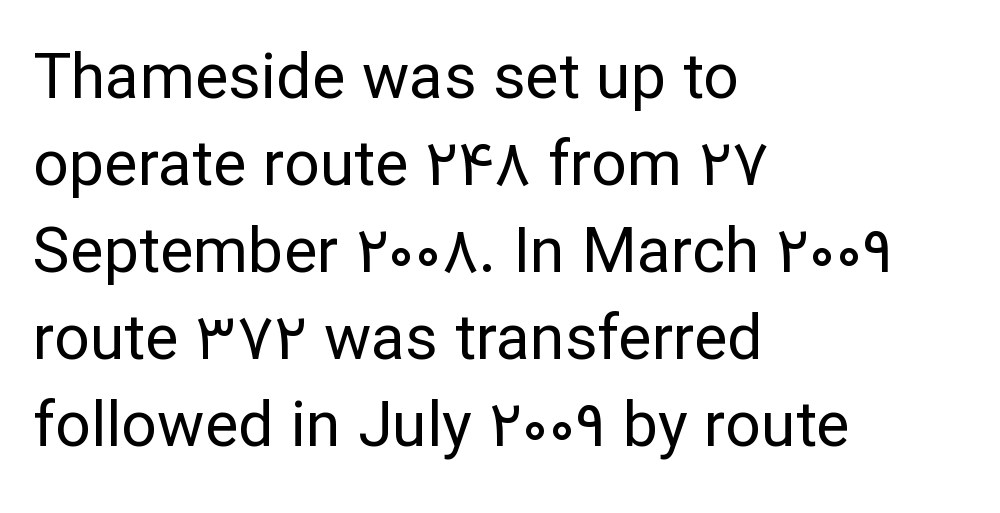
Designer's note — italics off, roman on. Is this a fixed-width face? No — the glyphs have proportional, varying widths. The lines sit at an ordinary, default distance from one another. These lines are composed in type without serifs. This rendering features lettering with no underline.
